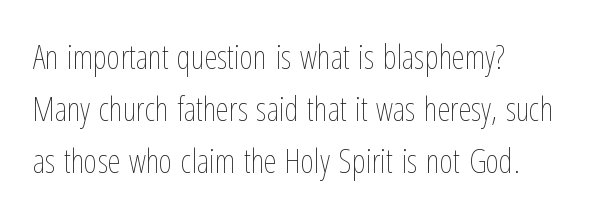
Q: Is the text bold? A: No.
Q: Is the text italic (slanted)? A: No, it is upright.
Q: Is the text underlined? A: No.
Q: How is the paragraph aligned? A: Left-aligned.
Q: Is the spacing between letters normal or unusually wide? A: Normal.
Q: Is the spacing between lines tight, normal or loose? A: Normal.
Q: Width (condensed, normal, or wide)? A: Condensed.
Q: Stroke contrast? A: Low.
Q: x-height? A: Medium.
Q: Monospaced? A: No.
